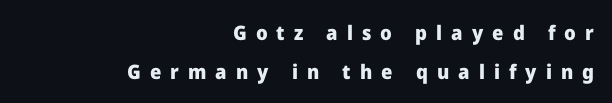
{"italic": "no", "bold": "yes", "underline": "no", "align": "right", "line_spacing": "loose", "line_spacing_ratio": 1.95, "letter_spacing": "wide", "letter_spacing_em": 0.45, "glyph_px": 20}
